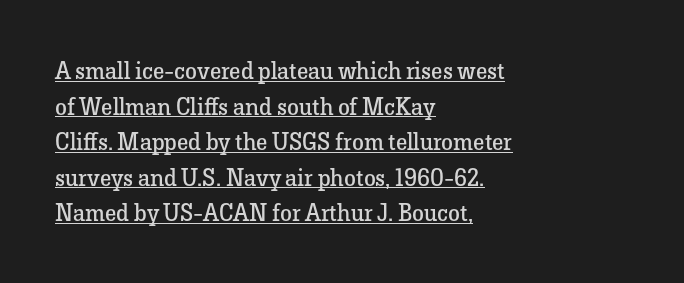
Q: Is the text bold? A: No.
Q: Is the text italic (slanted)? A: No, it is upright.
Q: Is the text underlined? A: Yes.
Q: How is the paragraph aligned? A: Left-aligned.
Q: Is the spacing between letters normal or unusually wide? A: Normal.
Q: Is the spacing between lines tight, normal or loose? A: Normal.
